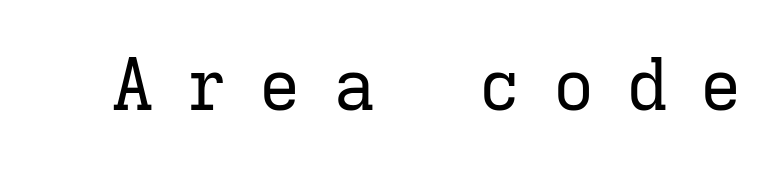
Q: Is the text bold? A: No.
Q: Is the text italic (slanted)? A: No, it is upright.
Q: Is the typeface a serif or a sans-serif typeface? A: Serif.
Q: Is the text underlined? A: No.
Q: Is the spacing between letters normal or unusually wide? A: Unusually wide.
Q: Width (condensed, normal, or wide)? A: Normal.
Q: Stroke contrast? A: Low.
Q: x-height? A: Medium.
Q: Monospaced? A: Yes.
